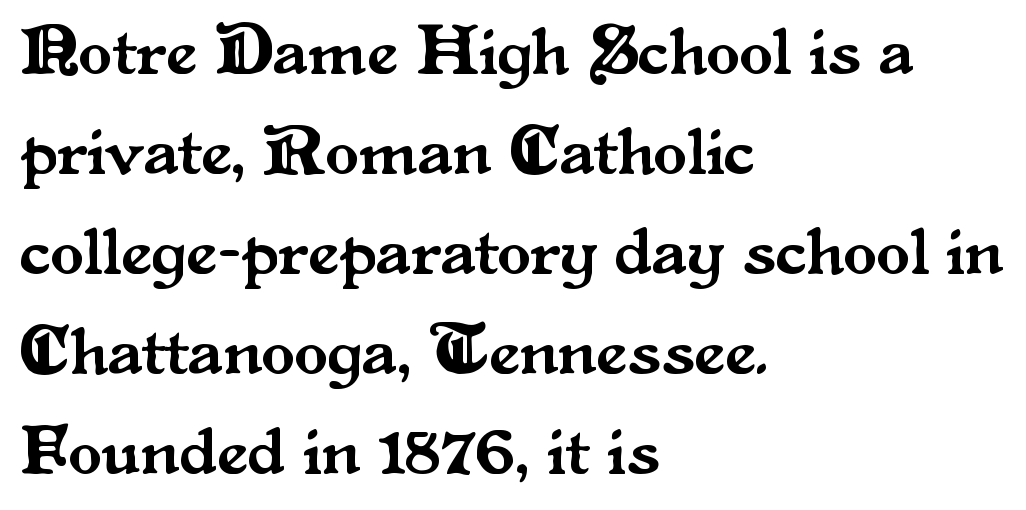
{"serif": "yes", "italic": "no", "width": "normal", "stroke_contrast": "medium", "x_height": "small", "monospaced": "no", "underline": "no", "align": "left", "line_spacing": "normal", "line_spacing_ratio": 1.45, "letter_spacing": "normal", "letter_spacing_em": 0.0, "glyph_px": 69}
